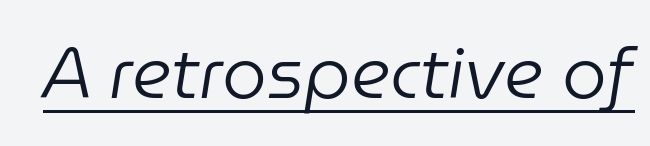
The image shows 71 px regular-weight type, italic (leaning right); set normal letter spacing, underlined; low stroke contrast and a medium x-height.
